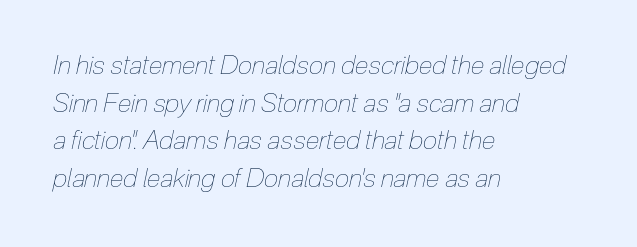
{"italic": "yes", "lean": "right", "slant_degrees": 12, "bold": "no", "underline": "no", "align": "left", "line_spacing": "normal", "line_spacing_ratio": 1.45, "letter_spacing": "normal", "letter_spacing_em": 0.0, "glyph_px": 26}
